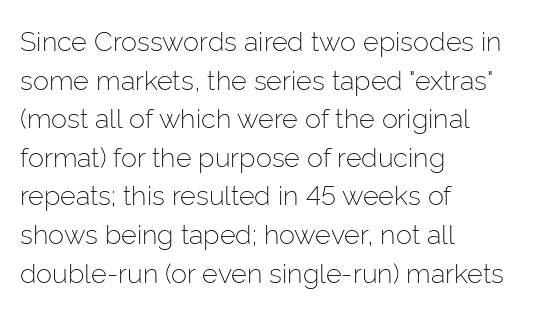
Stroke thickness stays within the range of a standard reading face or lighter. Notice how descenders clear the ascenders below comfortably — that's standard leading. There is no visible air inserted between adjacent glyphs. Casual observation: everything's shoved over to the left. The specimen omits any rule beneath the text block's lines. The letters stand straight up with perfectly vertical stems.
